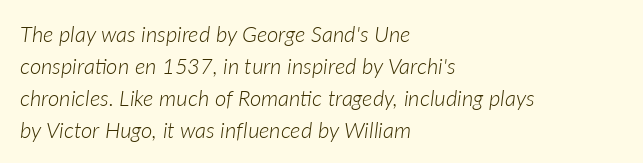
The image shows 22 px text type, italic (leaning right); set left-aligned, normal line spacing (1.45x), normal letter spacing, not underlined.
